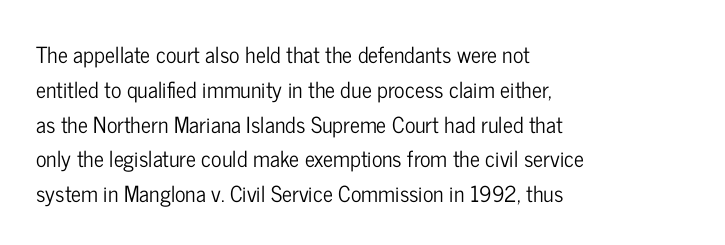
The image shows 22 px text type, upright; set left-aligned, normal line spacing (1.58x), normal letter spacing, not underlined.
